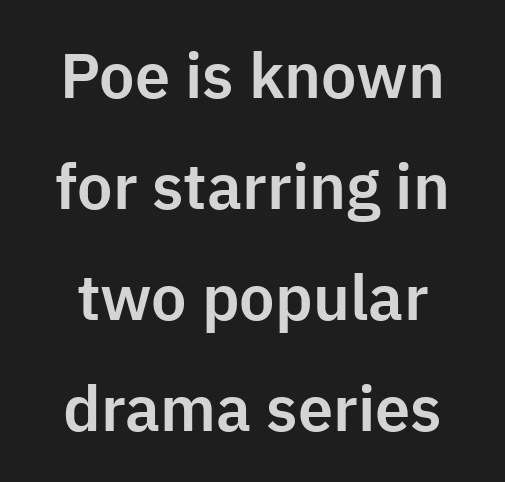
The image shows 63 px sans-serif type, upright; set line spacing 1.76x, normal letter spacing, not underlined; low stroke contrast and a medium x-height.
